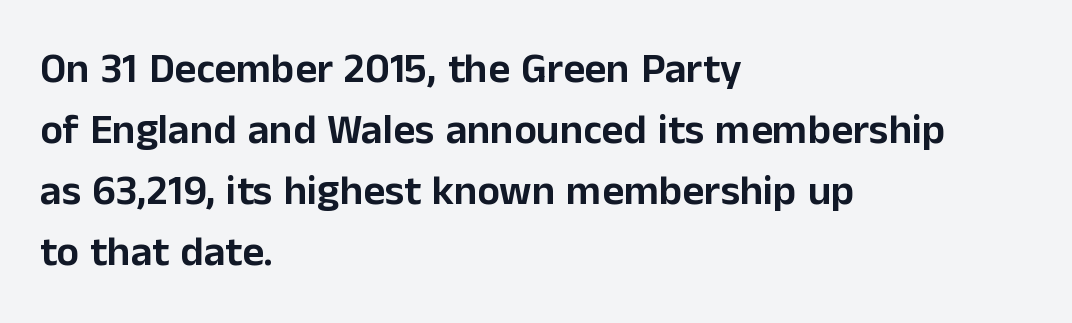
Q: Is the text italic (slanted)? A: No, it is upright.
Q: Is the typeface a serif or a sans-serif typeface? A: Sans-serif.
Q: Is the text underlined? A: No.
Q: How is the paragraph aligned? A: Left-aligned.
Q: Is the spacing between letters normal or unusually wide? A: Normal.
Q: Is the spacing between lines tight, normal or loose? A: Normal.
Q: Width (condensed, normal, or wide)? A: Normal.
Q: Stroke contrast? A: Low.
Q: x-height? A: Medium.
Q: Monospaced? A: No.
